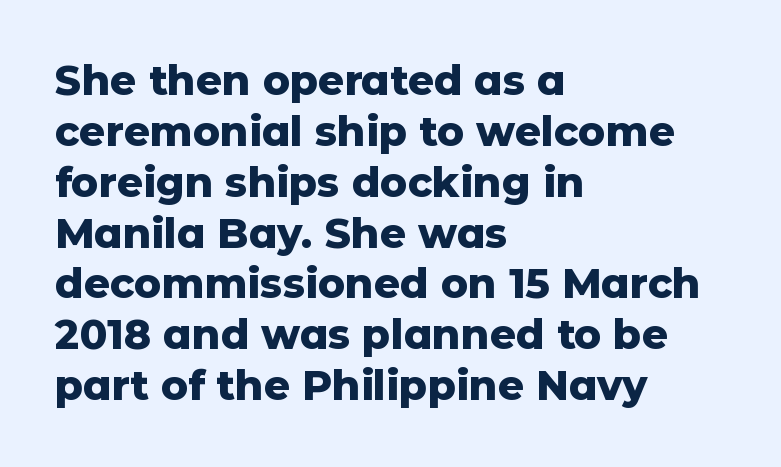
The image shows 41 px heavy sans-serif type, upright; set left-aligned, line spacing 1.24x, normal letter spacing, not underlined; low stroke contrast and a medium x-height.
